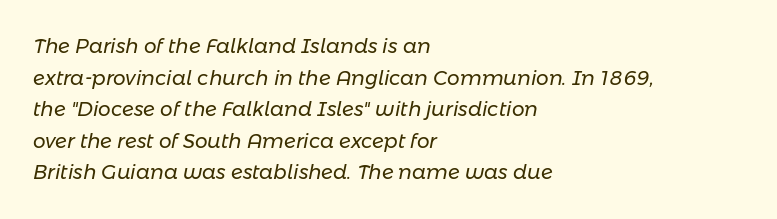
The image shows 20 px text type, italic (leaning right); set left-aligned, normal line spacing (1.58x), normal letter spacing, not underlined.
